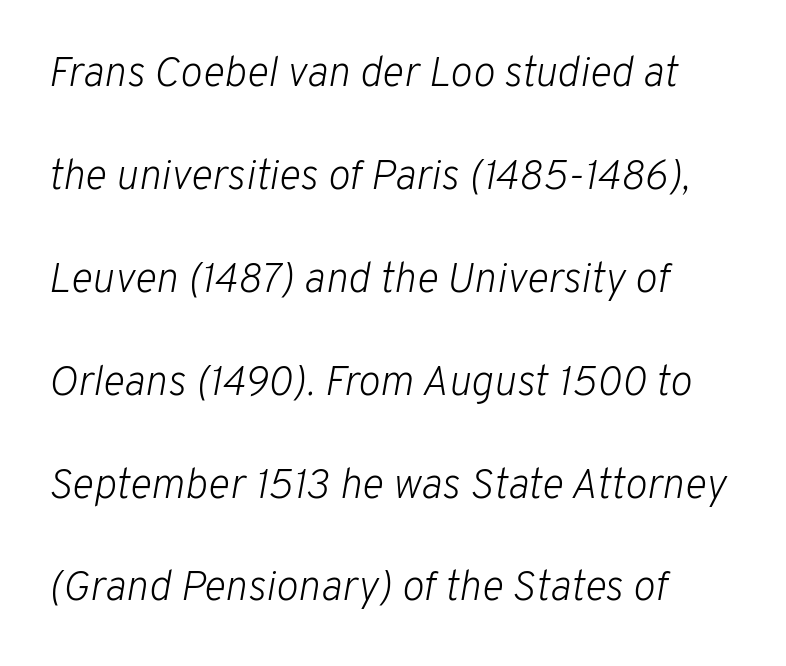
The space between consecutive lines is lavish. Do the characters align in a grid? No, the font is proportional. A light-to-regular cut is what we see here. This sample uses plain, unmodified letter spacing.
